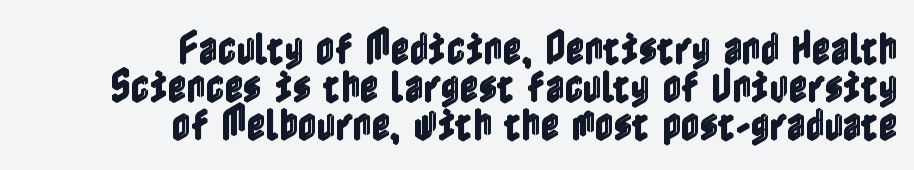
Q: Is the text italic (slanted)? A: No, it is upright.
Q: Is the text underlined? A: No.
Q: How is the paragraph aligned? A: Right-aligned.
Q: Is the spacing between letters normal or unusually wide? A: Normal.
Q: Is the spacing between lines tight, normal or loose? A: Tight.
Q: Width (condensed, normal, or wide)? A: Condensed.
Q: x-height? A: Medium.
